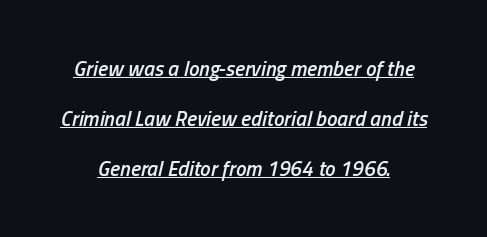
The image shows 21 px text type, italic (leaning right); set loose line spacing (2.37x), normal letter spacing, underlined.
